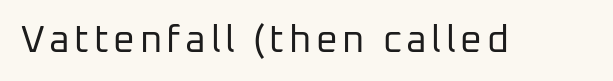
{"serif": "no", "italic": "no", "bold": "no", "weight": "regular", "width": "normal", "stroke_contrast": "low", "x_height": "medium", "monospaced": "no", "underline": "no", "glyph_px": 38}
